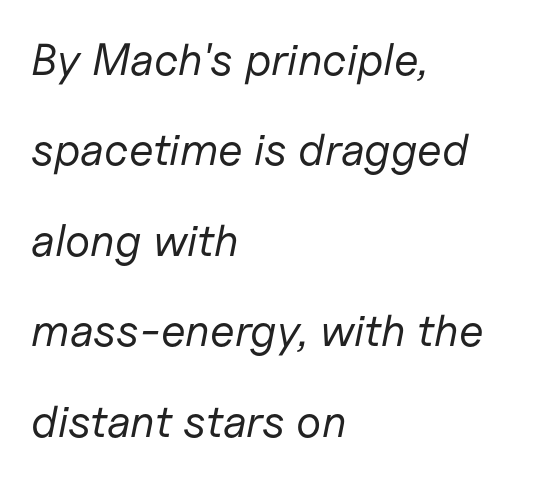
The image shows 45 px regular-weight type, italic (leaning right); set left-aligned, loose line spacing (2.01x), normal letter spacing, not underlined; low stroke contrast and a medium x-height.
